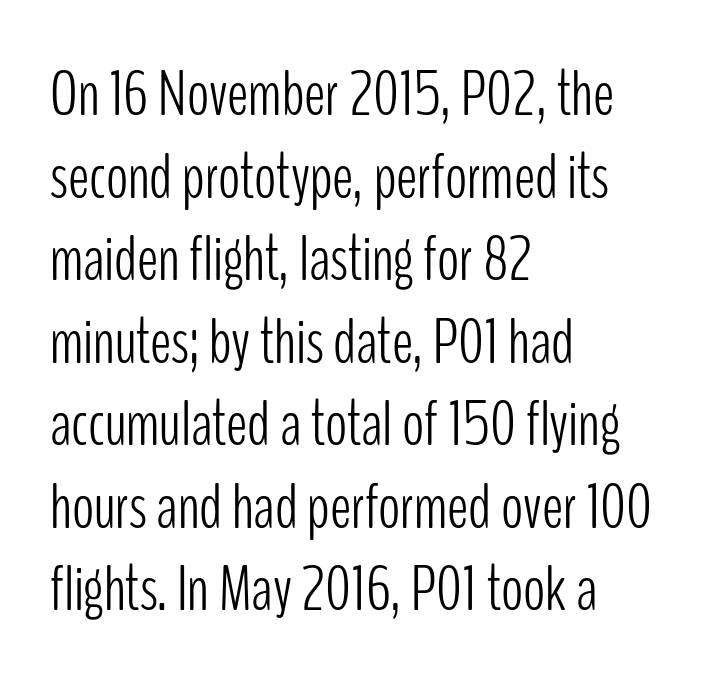
The letterforms sit shoulder to shoulder at normal distance. Quick note: not italic, upright. This sample has the flowing, uneven cadence of proportional lettering. Regarding leading, the lines here are spaced in the standard way. Weight: regular or lighter.
